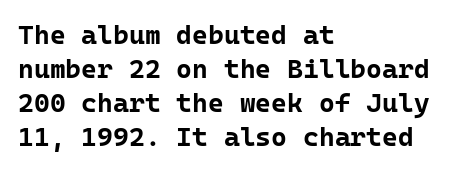
Does the weight exceed regular? Yes, all the way to bold. Short note: letters normally spaced. The space beneath each line is pristine and unruled. The typesetter chose a ragged-right arrangement here. Posture: vertical. The passage shown stacks its lines at a standard gap.
